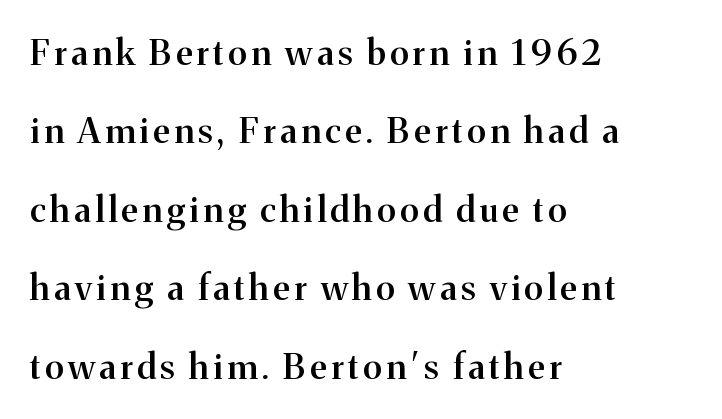
Q: Is the text bold? A: Semi-bold.
Q: Is the text italic (slanted)? A: No, it is upright.
Q: Is the typeface a serif or a sans-serif typeface? A: Serif.
Q: Is the text underlined? A: No.
Q: How is the paragraph aligned? A: Left-aligned.
Q: Is the spacing between lines tight, normal or loose? A: Loose.
Q: Width (condensed, normal, or wide)? A: Normal.
Q: Stroke contrast? A: Medium.
Q: x-height? A: Medium.
Q: Monospaced? A: No.
